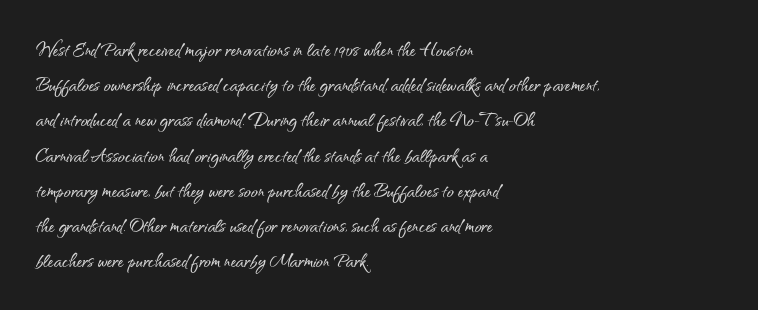
{"underline": "no", "align": "left", "line_spacing": "normal", "line_spacing_ratio": 1.53, "letter_spacing": "normal", "letter_spacing_em": 0.0, "glyph_px": 23}
